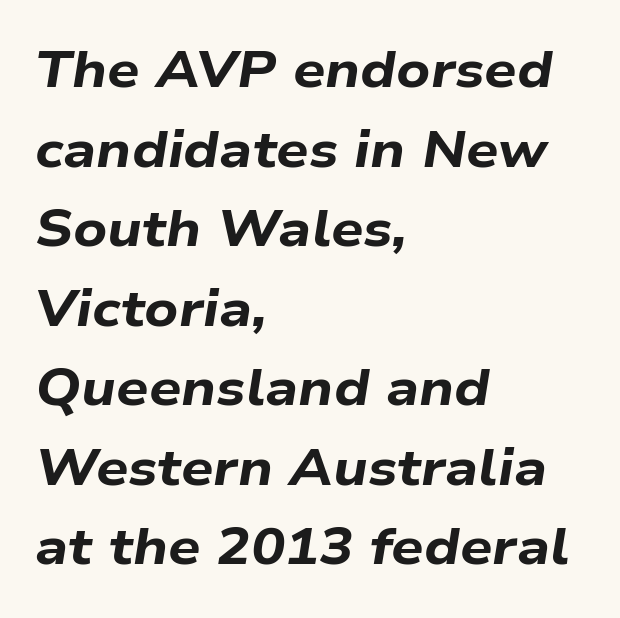
The image shows 51 px bold, wide type, italic (leaning right); set left-aligned, normal line spacing (1.56x), normal letter spacing, not underlined; low stroke contrast and a medium x-height.
